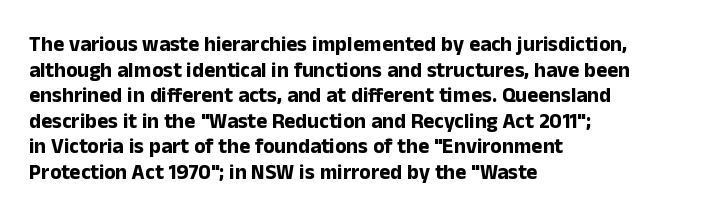
The image shows 21 px bold type, upright; set left-aligned, line spacing 1.22x, normal letter spacing, not underlined.
